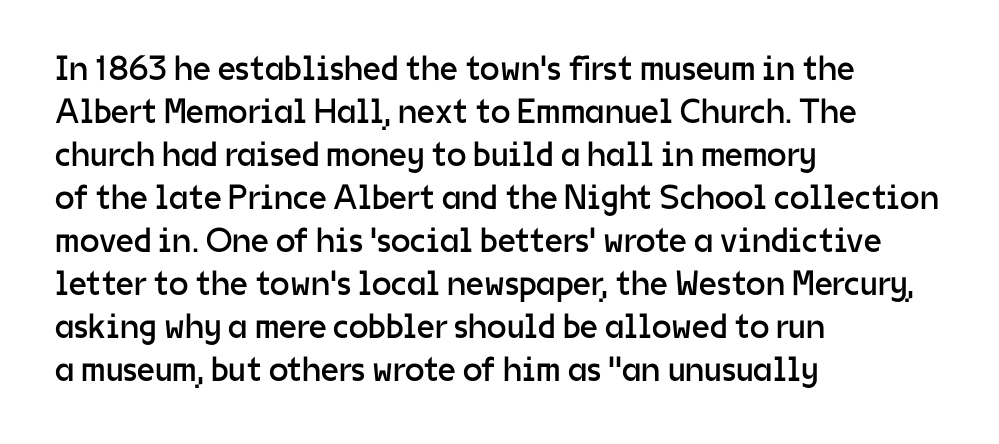
The face used here is rendered with its standard letterfit. The text block is weighted toward the left margin, trailing off unevenly rightward. Letters rest on an invisible, unmarked baseline. Nope, no serifs anywhere on these letters.
